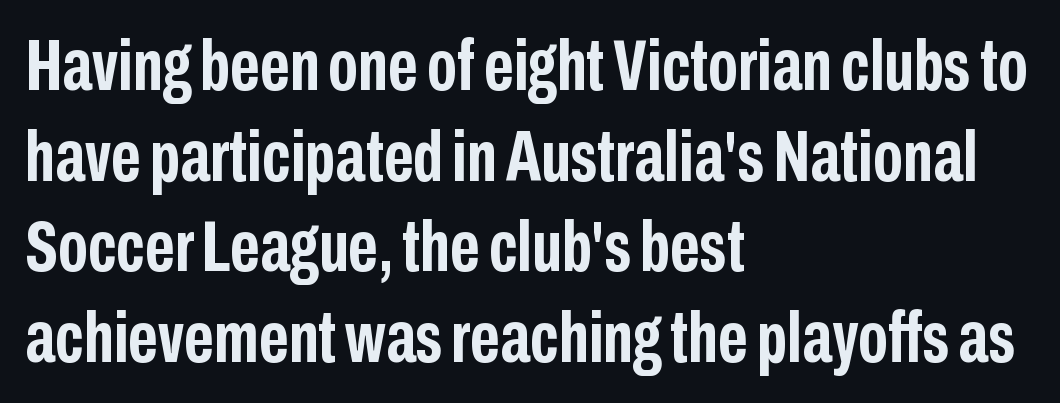
{"serif": "no", "italic": "no", "bold": "yes", "weight": "semibold", "width": "condensed", "stroke_contrast": "low", "x_height": "medium", "monospaced": "no", "underline": "no", "align": "left", "line_spacing_ratio": 1.24, "letter_spacing": "normal", "letter_spacing_em": 0.0, "glyph_px": 73}
